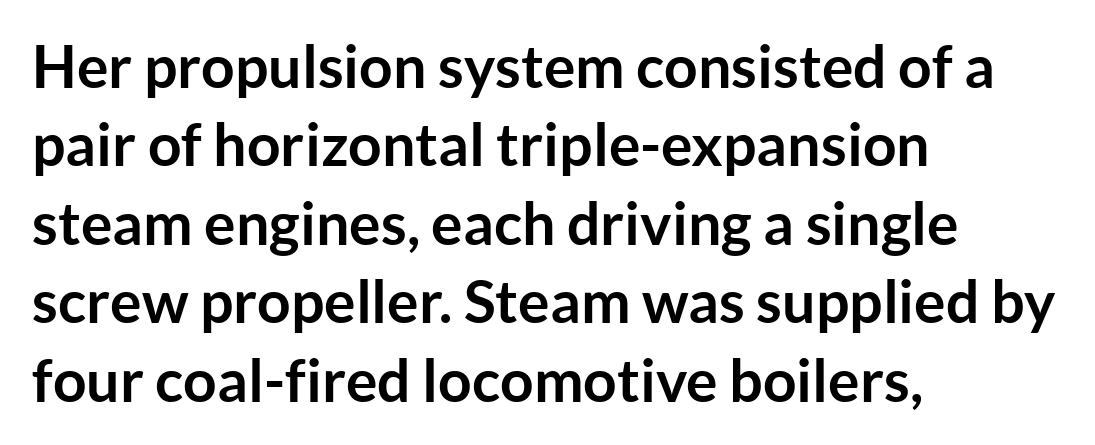
The text was rendered using a sans face with plain stroke endings. Weight: bold. Clear beneath every line of the passage. Varying glyph widths throughout — classic text-font behaviour. Notice how the stems are strictly vertical — no italics here.
